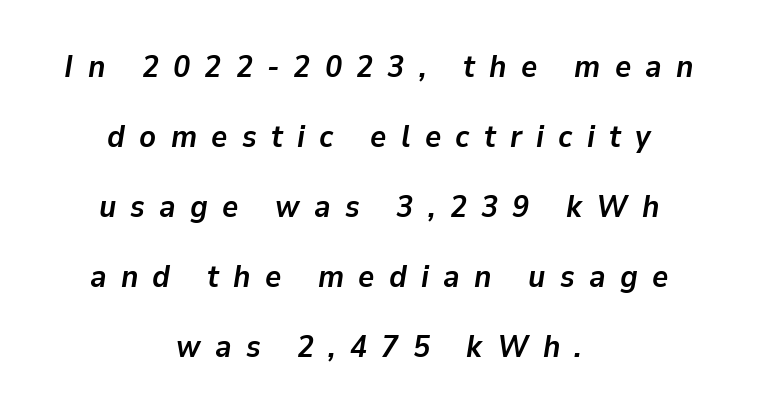
The image shows 31 px semibold type, italic (leaning right); set centered, loose line spacing (2.26x), unusually wide letter spacing (+0.46 em), not underlined; low stroke contrast and a medium x-height.
